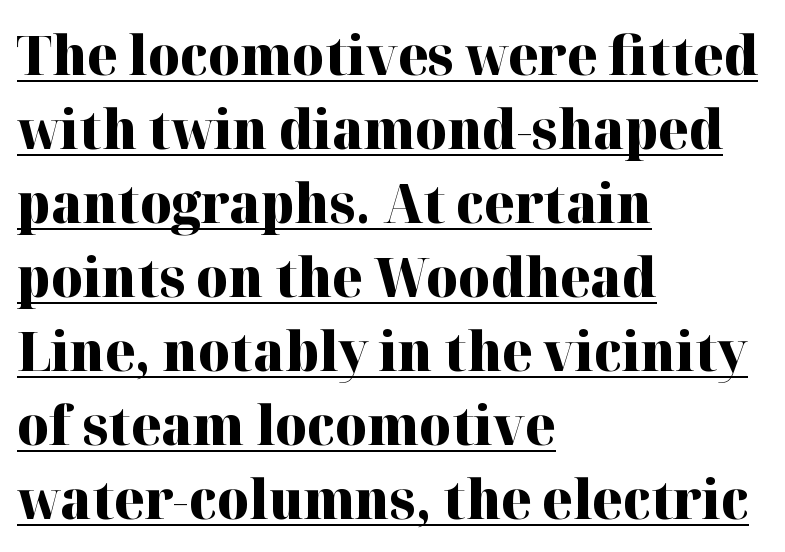
{"serif": "yes", "italic": "no", "bold": "yes", "weight": "heavy", "width": "normal", "stroke_contrast": "high", "x_height": "medium", "monospaced": "no", "underline": "yes", "align": "left", "line_spacing": "normal", "line_spacing_ratio": 1.37, "letter_spacing": "normal", "letter_spacing_em": 0.0, "glyph_px": 54}
